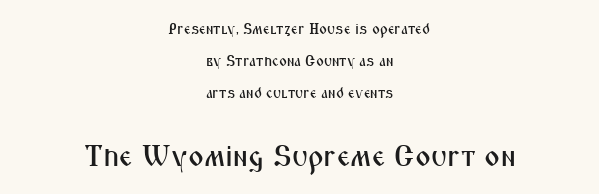
{"serif": "no", "italic": "no", "width": "condensed", "stroke_contrast": "medium", "x_height": "medium", "monospaced": "no", "underline": "no", "align": "center", "line_spacing": "loose", "line_spacing_ratio": 2.13, "letter_spacing": "normal", "letter_spacing_em": 0.0, "larger_block": "second", "size_ratio": 2.0, "glyph_px": 30}
